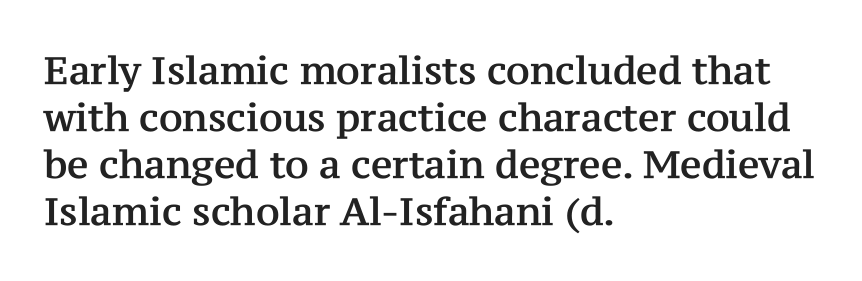
{"serif": "yes", "italic": "no", "width": "normal", "stroke_contrast": "medium", "x_height": "medium", "monospaced": "no", "underline": "no", "align": "left", "line_spacing_ratio": 1.24, "letter_spacing": "normal", "letter_spacing_em": 0.0, "glyph_px": 38}
